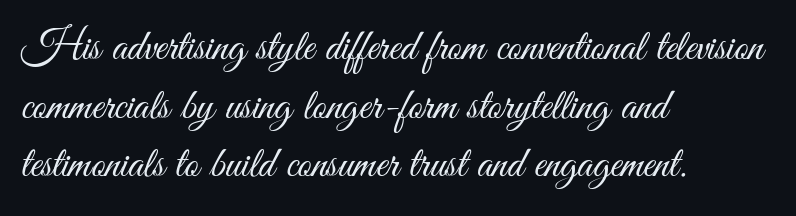
Leading: standard. The weight tops out at a normal text grade. Is the letter spacing exaggerated? No — it looks like the ordinary default. Reading down the block, your eye returns to a fixed left position each line.
